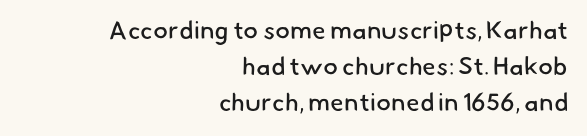
{"bold": "no", "underline": "no", "align": "right", "line_spacing": "normal", "line_spacing_ratio": 1.45, "letter_spacing": "normal", "letter_spacing_em": 0.0, "glyph_px": 25}
